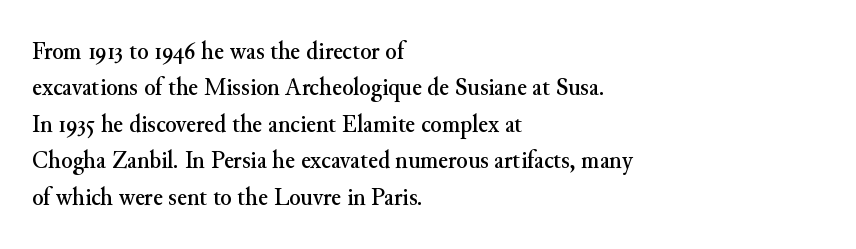
Q: Is the text italic (slanted)? A: No, it is upright.
Q: Is the text underlined? A: No.
Q: How is the paragraph aligned? A: Left-aligned.
Q: Is the spacing between letters normal or unusually wide? A: Normal.
Q: Is the spacing between lines tight, normal or loose? A: Normal.
